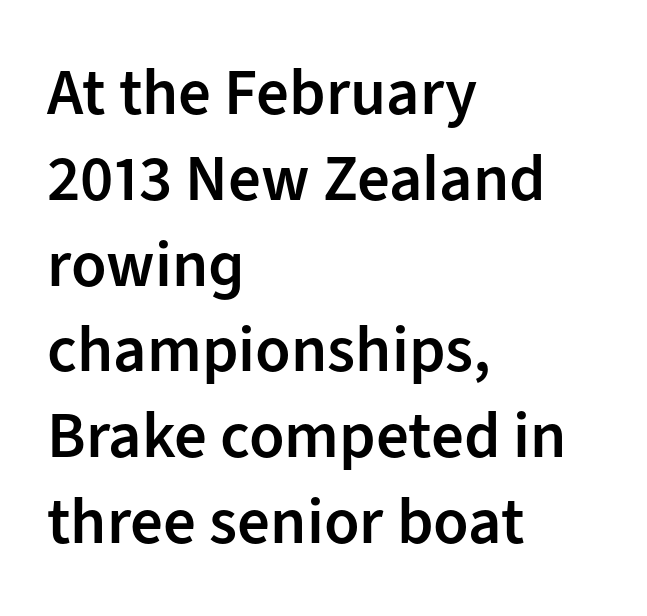
Spacing verdict: proportional, widths tailored to each character. No italicization has been applied; the sample stays upright. Has an underline been added? It has not. Does the weight exceed regular? Yes, but only to semibold. Regarding leading, the lines here are spaced in the standard way. A typesetter would call this zero additional tracking.
